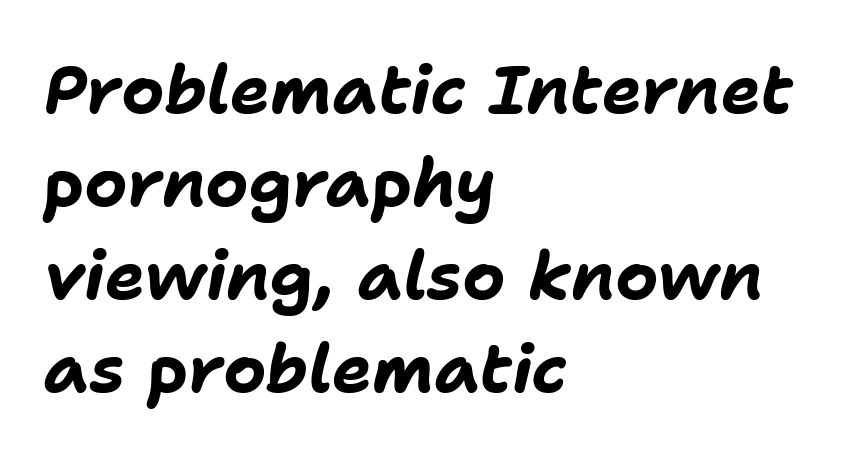
Q: Is the text bold? A: Yes.
Q: Is the text italic (slanted)? A: Yes, it leans right by about 11 degrees.
Q: Is the text underlined? A: No.
Q: How is the paragraph aligned? A: Left-aligned.
Q: Is the spacing between letters normal or unusually wide? A: Normal.
Q: Is the spacing between lines tight, normal or loose? A: Normal.
Q: Width (condensed, normal, or wide)? A: Normal.
Q: Stroke contrast? A: Low.
Q: x-height? A: Medium.
Q: Monospaced? A: No.
